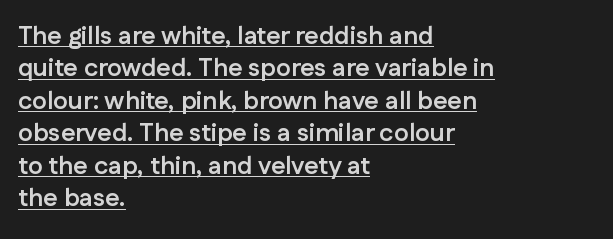
The image shows 25 px bold type, upright; set left-aligned, normal line spacing (1.3x), normal letter spacing, underlined.
